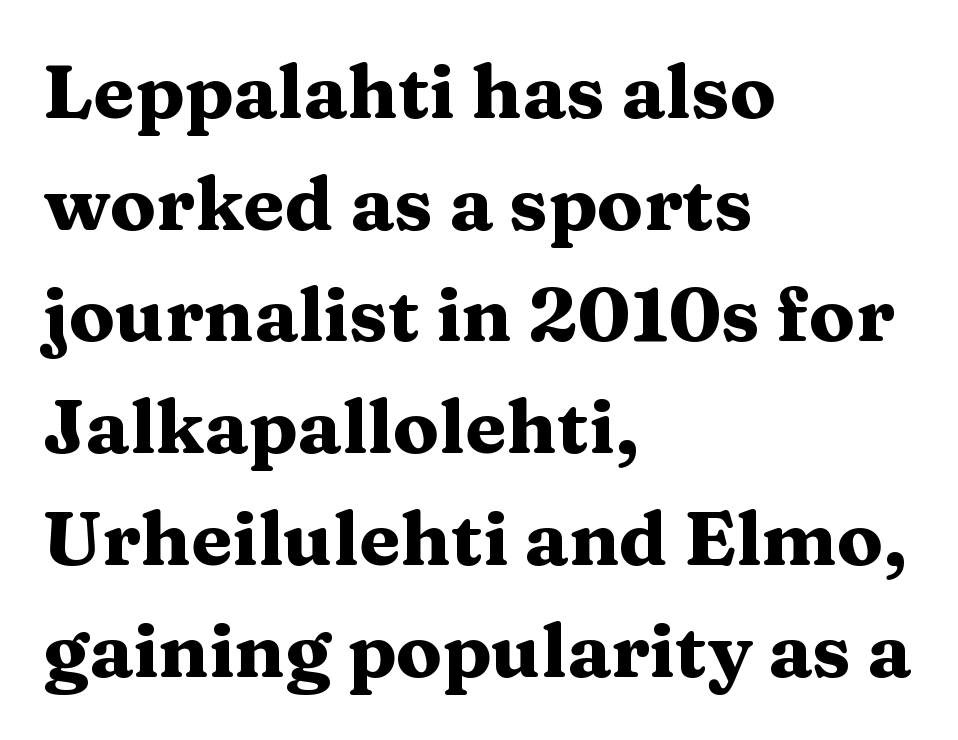
The image shows 76 px heavy, wide serif type, upright; set left-aligned, normal line spacing (1.47x), normal letter spacing, not underlined; medium stroke contrast and a medium x-height.
